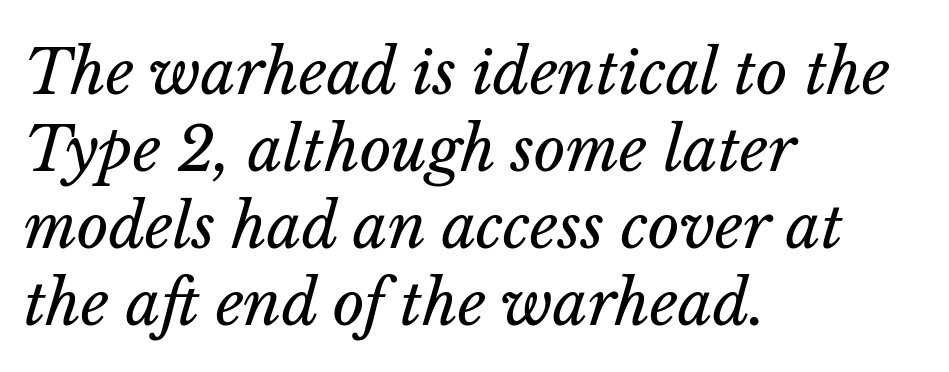
The image shows 61 px regular-weight type, italic (leaning right); set left-aligned, normal line spacing (1.26x), normal letter spacing, not underlined; low stroke contrast and a medium x-height.
